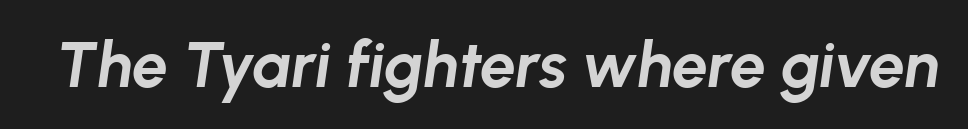
Q: Is the text bold? A: Yes.
Q: Is the text italic (slanted)? A: Yes, it leans right by about 8 degrees.
Q: Is the text underlined? A: No.
Q: Is the spacing between letters normal or unusually wide? A: Normal.
Q: Width (condensed, normal, or wide)? A: Normal.
Q: Stroke contrast? A: Low.
Q: x-height? A: Medium.
Q: Monospaced? A: No.
